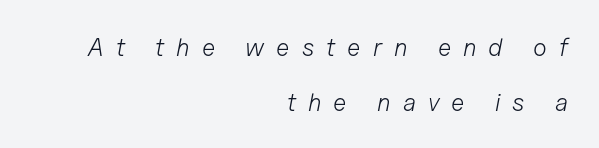
The image shows 25 px text type, italic (leaning right); set right-aligned, loose line spacing (2.2x), unusually wide letter spacing (+0.48 em), not underlined.
